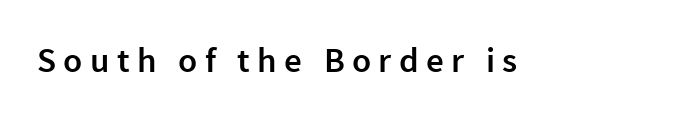
The image shows 35 px semibold sans-serif type, upright; set unusually wide letter spacing (+0.21 em), not underlined; low stroke contrast and a medium x-height.
